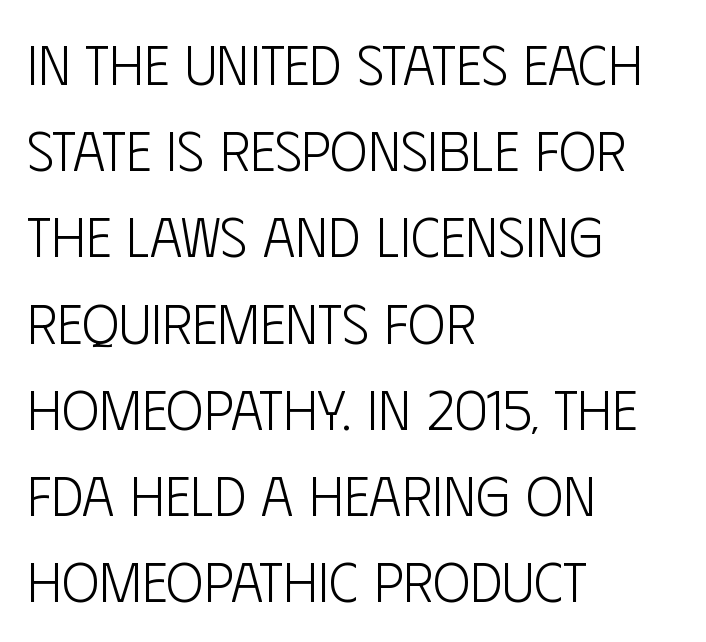
The image shows 56 px light, condensed sans-serif type, upright; set left-aligned, normal line spacing (1.54x), normal letter spacing, not underlined; low stroke contrast and a large x-height.
